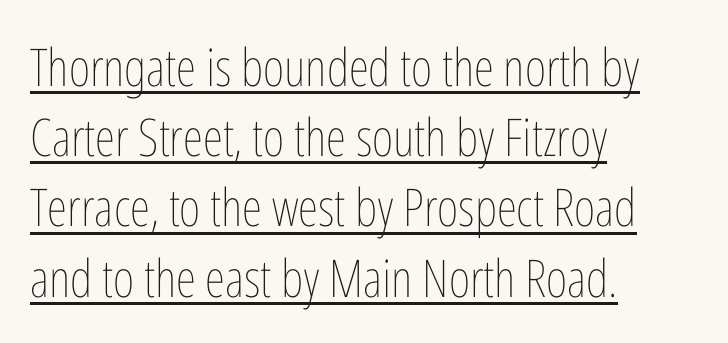
{"italic": "no", "bold": "no", "weight": "thin", "width": "condensed", "stroke_contrast": "low", "x_height": "medium", "monospaced": "no", "underline": "yes", "align": "left", "line_spacing": "normal", "line_spacing_ratio": 1.35, "letter_spacing": "normal", "letter_spacing_em": 0.0, "glyph_px": 52}
